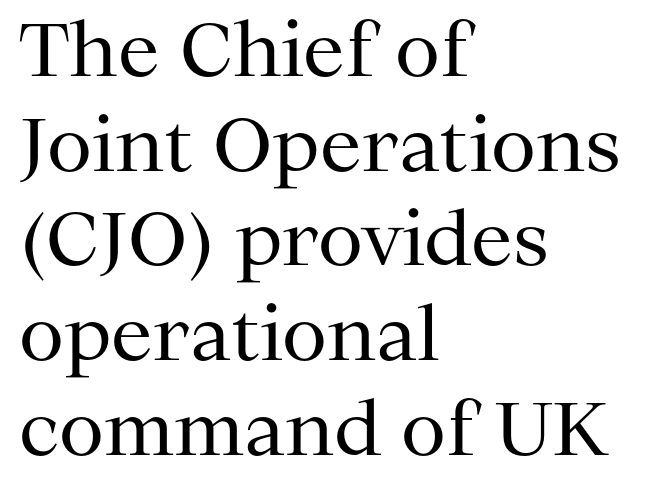
Each row of text sits above clean, open space. Is there any slant? The stems are plumb. A typesetter would call this zero additional tracking. I'd call this a serif setting — the letters wear small feet. The paragraph has a hard left edge and a soft right edge. Do the characters align in a grid? No, the font is proportional.
